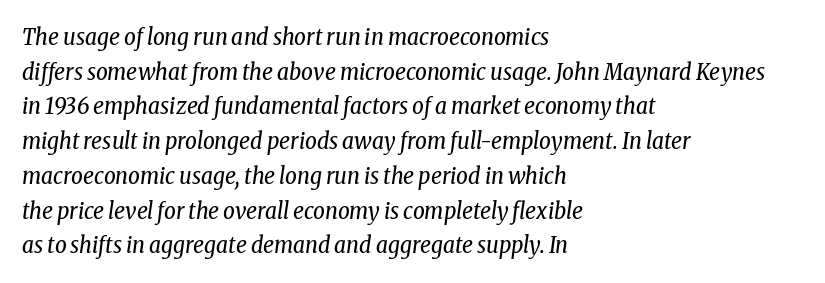
Q: Is the text bold? A: No.
Q: Is the text italic (slanted)? A: Yes, it leans right by about 8 degrees.
Q: Is the text underlined? A: No.
Q: How is the paragraph aligned? A: Left-aligned.
Q: Is the spacing between letters normal or unusually wide? A: Normal.
Q: Is the spacing between lines tight, normal or loose? A: Normal.
